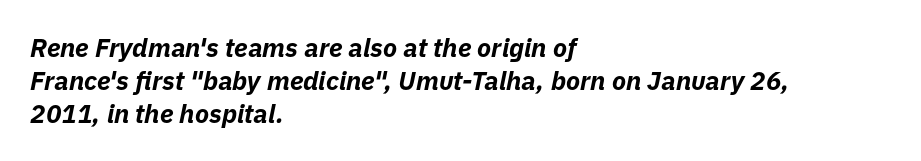
Q: Is the text bold? A: Yes.
Q: Is the text italic (slanted)? A: Yes, it leans right by about 11 degrees.
Q: Is the text underlined? A: No.
Q: How is the paragraph aligned? A: Left-aligned.
Q: Is the spacing between letters normal or unusually wide? A: Normal.
Q: Is the spacing between lines tight, normal or loose? A: Normal.
